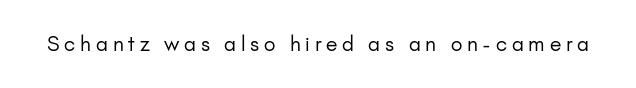
Q: Is the text bold? A: No.
Q: Is the text italic (slanted)? A: No, it is upright.
Q: Is the text underlined? A: No.
Q: Is the spacing between letters normal or unusually wide? A: Unusually wide.
